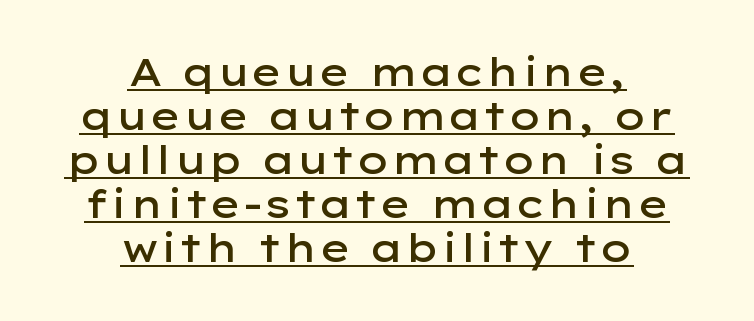
{"serif": "no", "italic": "no", "bold": "semi", "weight": "semibold", "width": "wide", "stroke_contrast": "low", "x_height": "medium", "monospaced": "no", "underline": "yes", "align": "center", "line_spacing_ratio": 1.16, "letter_spacing": "normal", "letter_spacing_em": 0.0, "glyph_px": 38}
